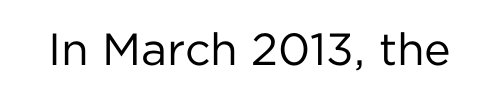
Look at the tracking — it's just the regular setting, nothing added. To sum up the face: it is a sans, with no serifs. Varying glyph widths throughout — classic text-font behaviour. Weight class: somewhere from thin through regular. Lines of text with bare space underneath.
